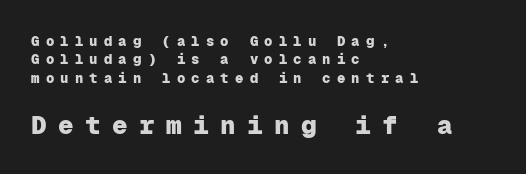
{"italic": "no", "bold": "yes", "underline": "no", "align": "left", "line_spacing": "normal", "line_spacing_ratio": 1.32, "letter_spacing": "wide", "letter_spacing_em": 0.44, "larger_block": "second", "size_ratio": 1.86, "glyph_px": 26}
